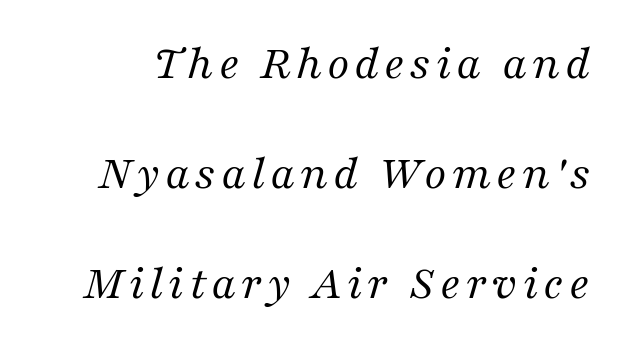
{"serif": "yes", "italic": "yes", "lean": "right", "slant_degrees": 16, "bold": "no", "weight": "regular", "width": "normal", "stroke_contrast": "medium", "x_height": "medium", "monospaced": "no", "underline": "no", "line_spacing": "loose", "line_spacing_ratio": 2.2, "glyph_px": 50}
